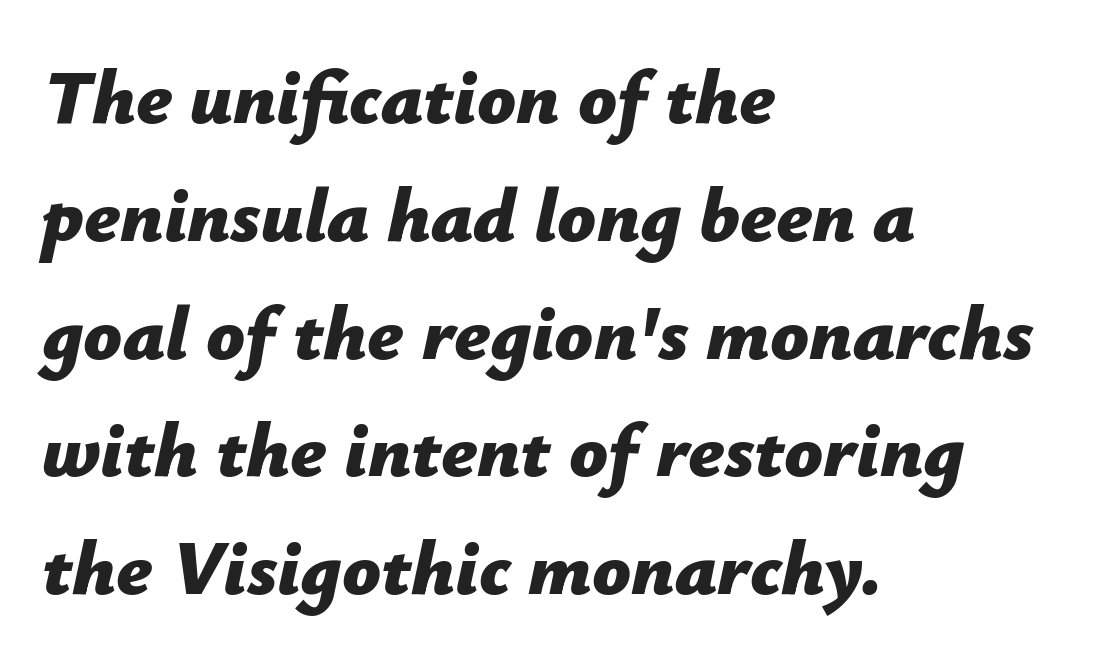
The image shows 76 px bold type, italic (leaning right); set left-aligned, normal line spacing (1.55x), normal letter spacing, not underlined; low stroke contrast and a medium x-height.
